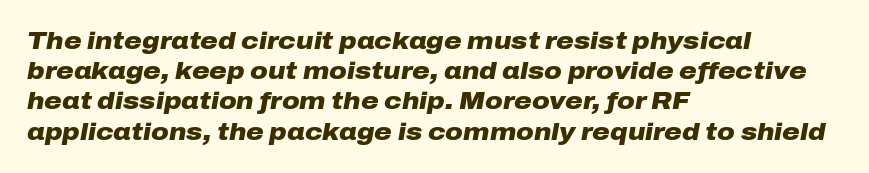
Q: Is the text bold? A: Yes.
Q: Is the text italic (slanted)? A: Yes, it leans right by about 10 degrees.
Q: Is the text underlined? A: No.
Q: How is the paragraph aligned? A: Left-aligned.
Q: Is the spacing between letters normal or unusually wide? A: Normal.
Q: Is the spacing between lines tight, normal or loose? A: Normal.
